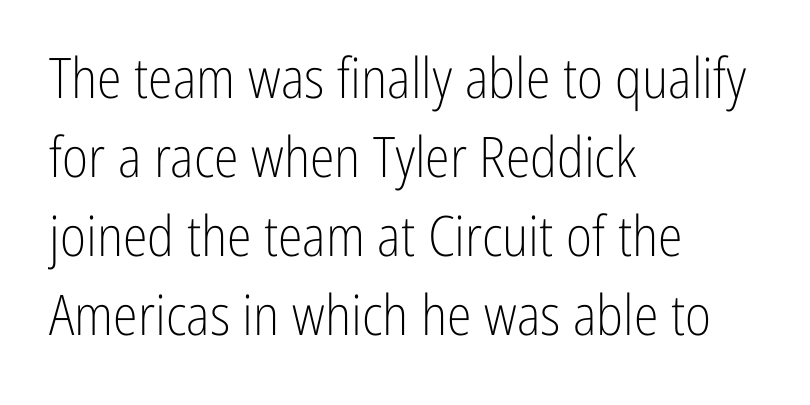
{"serif": "no", "italic": "no", "bold": "no", "weight": "light", "width": "condensed", "stroke_contrast": "low", "x_height": "medium", "monospaced": "no", "underline": "no", "align": "left", "line_spacing": "normal", "line_spacing_ratio": 1.41, "letter_spacing": "normal", "letter_spacing_em": 0.0, "glyph_px": 56}
